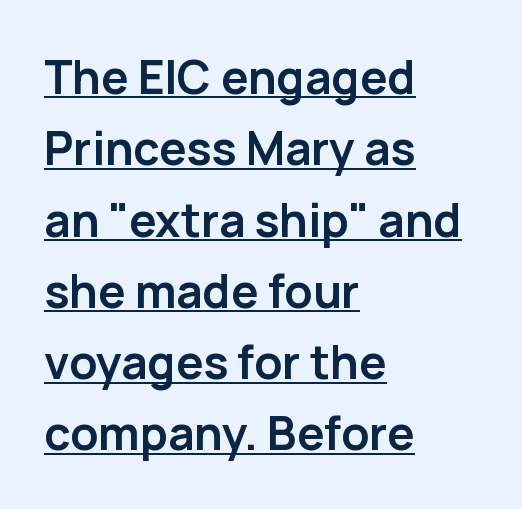
{"serif": "no", "italic": "no", "bold": "yes", "weight": "semibold", "width": "normal", "stroke_contrast": "low", "x_height": "medium", "monospaced": "no", "underline": "yes", "align": "left", "line_spacing": "normal", "line_spacing_ratio": 1.55, "letter_spacing": "normal", "letter_spacing_em": 0.0, "glyph_px": 46}
